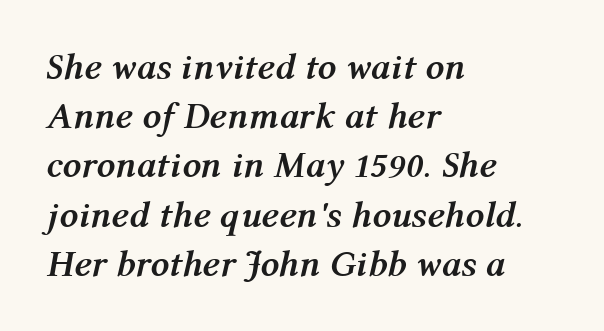
The image shows 37 px semibold type, italic (leaning right); set left-aligned, normal line spacing (1.33x), normal letter spacing, not underlined; medium stroke contrast and a medium x-height.
